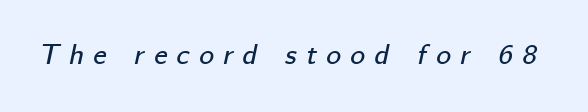
Q: Is the text italic (slanted)? A: Yes, it leans right by about 12 degrees.
Q: Is the text underlined? A: No.
Q: Is the spacing between letters normal or unusually wide? A: Unusually wide.
Q: Width (condensed, normal, or wide)? A: Normal.
Q: Stroke contrast? A: Low.
Q: x-height? A: Medium.
Q: Monospaced? A: No.
